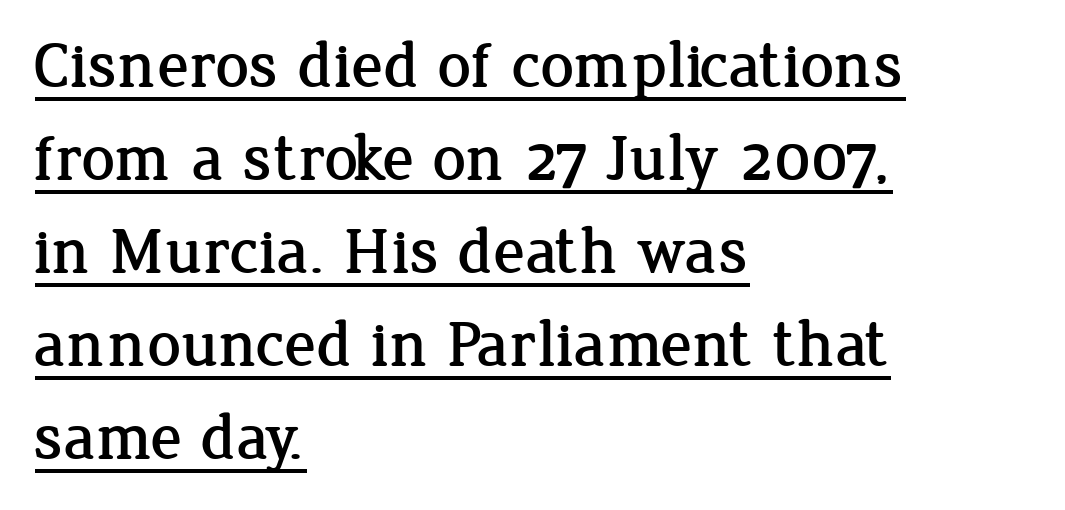
One-word summary of the alignment: left. The text was rendered using a seriffed face with decorative stroke endings. Observe the ordinary spacing: letters are neighbours, not strangers. The rendering uses the underline text-decoration. A typesetter would call this proportional, since set widths differ per character.
